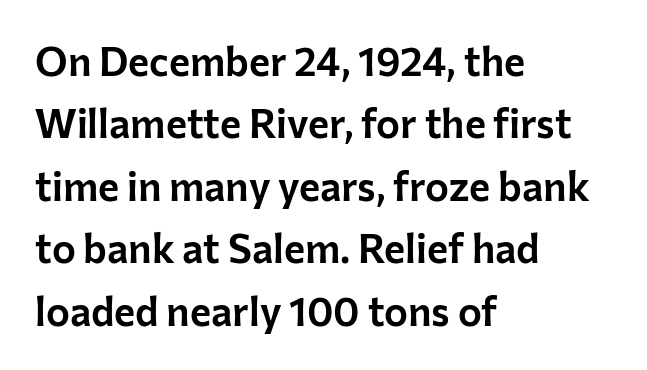
The image shows 40 px sans-serif type, upright; set left-aligned, normal line spacing (1.56x), normal letter spacing, not underlined; low stroke contrast and a medium x-height.
